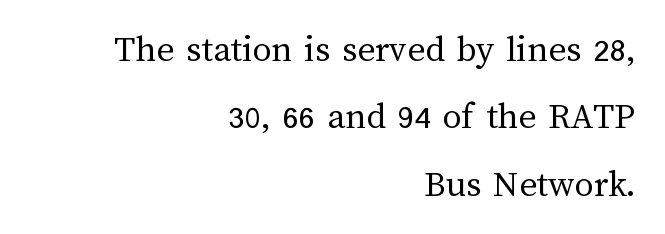
Q: Is the text bold? A: No.
Q: Is the text italic (slanted)? A: No, it is upright.
Q: Is the text underlined? A: No.
Q: How is the paragraph aligned? A: Right-aligned.
Q: Is the spacing between letters normal or unusually wide? A: Normal.
Q: Width (condensed, normal, or wide)? A: Normal.
Q: Stroke contrast? A: Medium.
Q: x-height? A: Medium.
Q: Monospaced? A: No.
